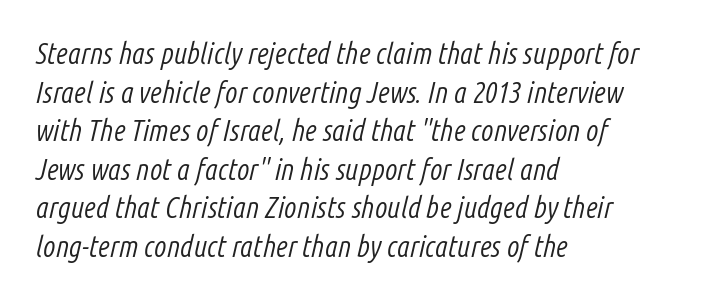
Q: Is the text bold? A: No.
Q: Is the text italic (slanted)? A: Yes, it leans right by about 14 degrees.
Q: Is the text underlined? A: No.
Q: How is the paragraph aligned? A: Left-aligned.
Q: Is the spacing between letters normal or unusually wide? A: Normal.
Q: Is the spacing between lines tight, normal or loose? A: Normal.
Q: Width (condensed, normal, or wide)? A: Condensed.
Q: Stroke contrast? A: Low.
Q: x-height? A: Medium.
Q: Monospaced? A: No.
